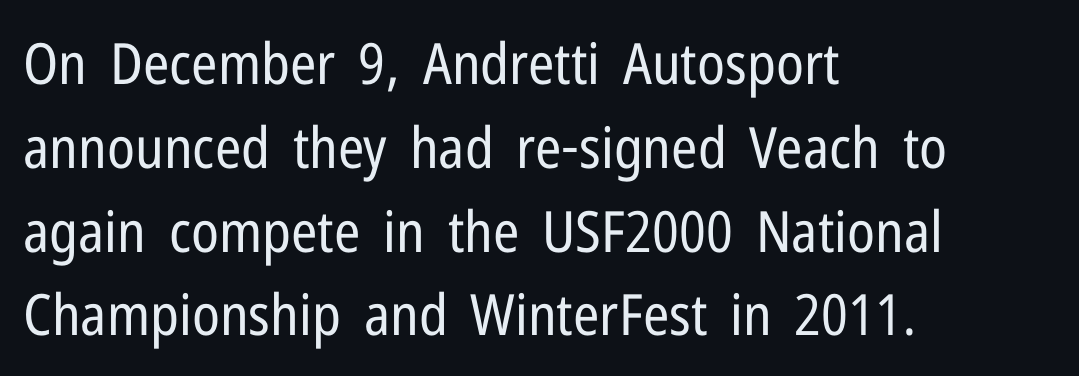
The image shows 57 px regular-weight, condensed sans-serif type, upright; set left-aligned, normal line spacing (1.47x), normal letter spacing, not underlined; low stroke contrast and a medium x-height.
